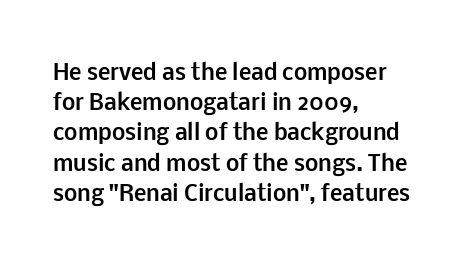
Emphasis by weight is at full strength: bold. Compared with typical body copy, the letter spacing here is the same. The passage shown is not underscored anywhere. Each new line begins a customary step beneath the previous one.
